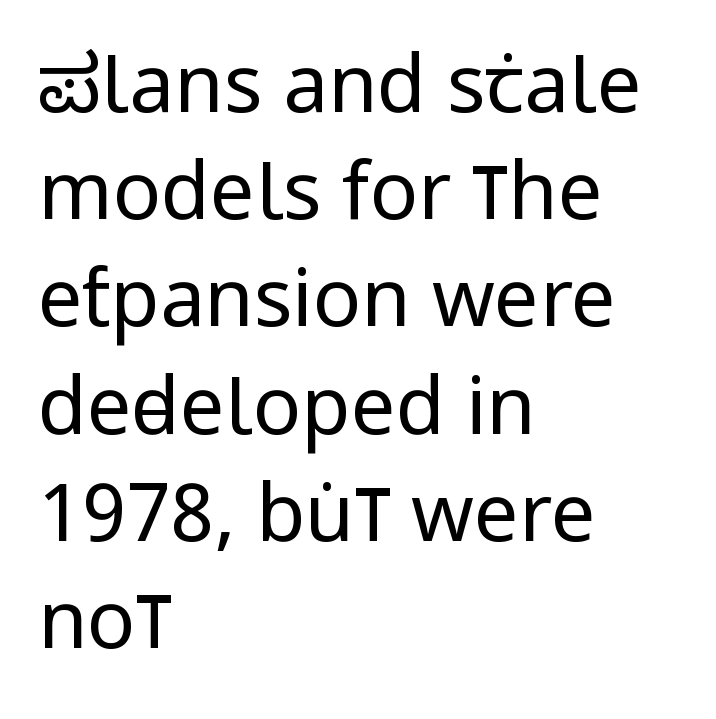
Q: Is the text bold? A: No.
Q: Is the text italic (slanted)? A: No, it is upright.
Q: Is the typeface a serif or a sans-serif typeface? A: Sans-serif.
Q: Is the text underlined? A: No.
Q: How is the paragraph aligned? A: Left-aligned.
Q: Is the spacing between letters normal or unusually wide? A: Normal.
Q: Is the spacing between lines tight, normal or loose? A: Normal.
Q: Width (condensed, normal, or wide)? A: Condensed.
Q: Stroke contrast? A: Low.
Q: x-height? A: Large.
Q: Monospaced? A: No.
